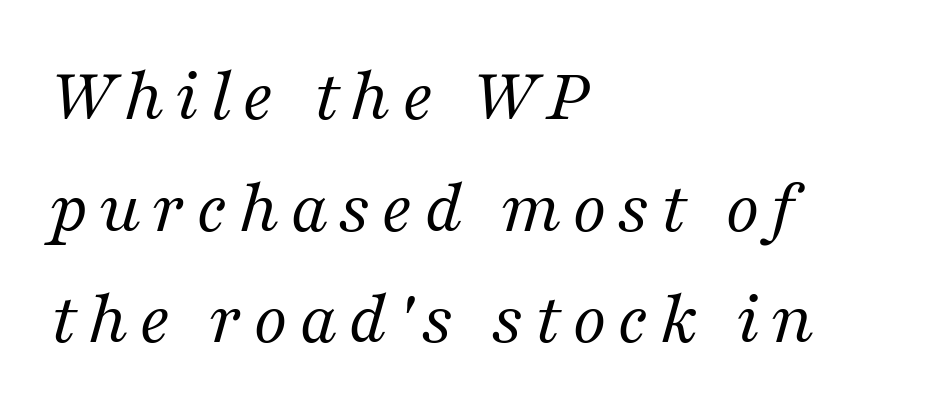
The image shows 77 px regular-weight serif type, italic (leaning right); set left-aligned, normal line spacing (1.45x), not underlined; medium stroke contrast and a medium x-height.
